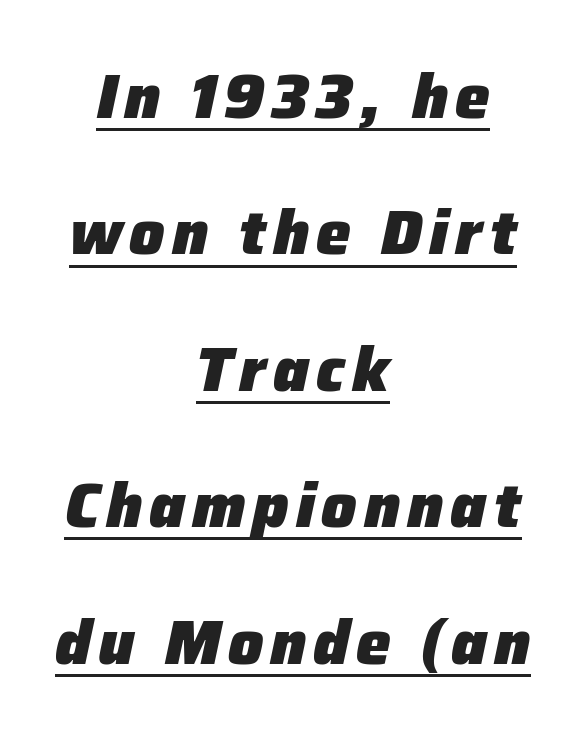
{"italic": "yes", "lean": "right", "slant_degrees": 12, "bold": "yes", "weight": "heavy", "width": "normal", "stroke_contrast": "low", "x_height": "medium", "monospaced": "no", "underline": "yes", "align": "center", "line_spacing": "loose", "line_spacing_ratio": 2.2, "glyph_px": 62}
